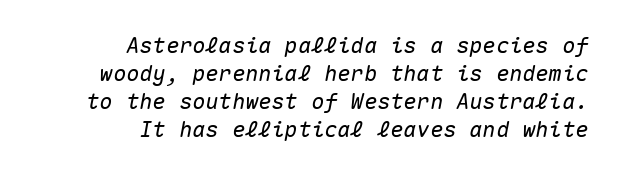
Students, observe: this is what conventionally led text looks like. The strip under each line holds only bare page. Observe the lean: these are italic letterforms. The rendering keeps characters at their native spacing. Every row of glyphs terminates at an identical x-position on the right.
